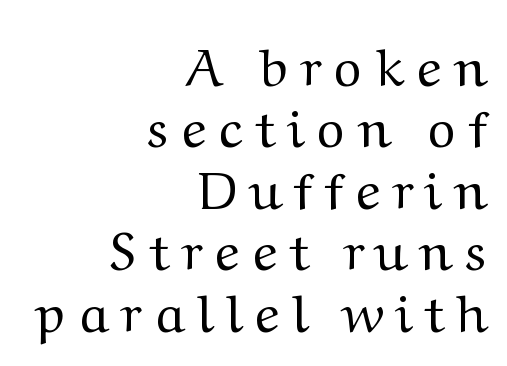
The image shows 53 px regular-weight serif type, upright; set right-aligned, line spacing 1.16x, unusually wide letter spacing (+0.28 em), not underlined; medium stroke contrast and a medium x-height.
